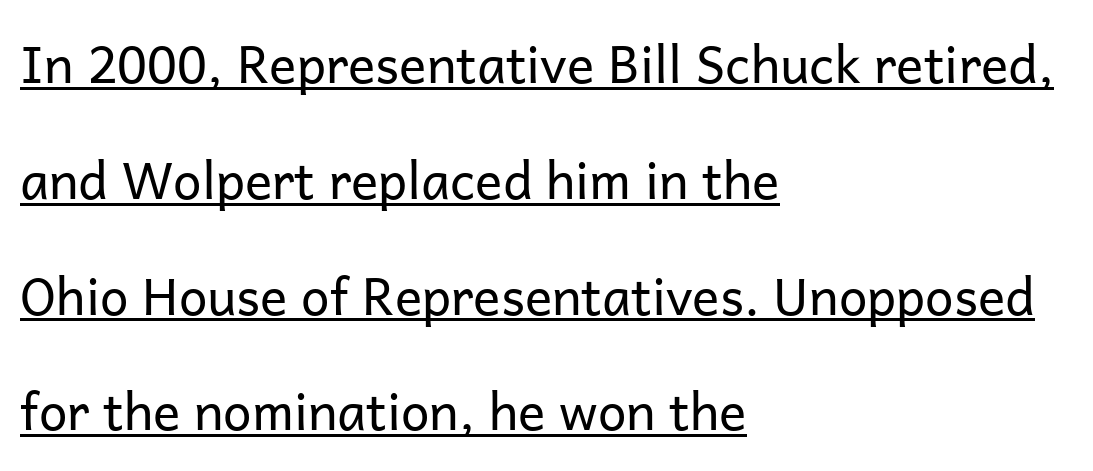
Note the varied advance widths — an 'i' is clearly narrower than an 'm'. Casual observation: everything's shoved over to the left. Nope, no serifs anywhere on these letters. Posture: vertical.
